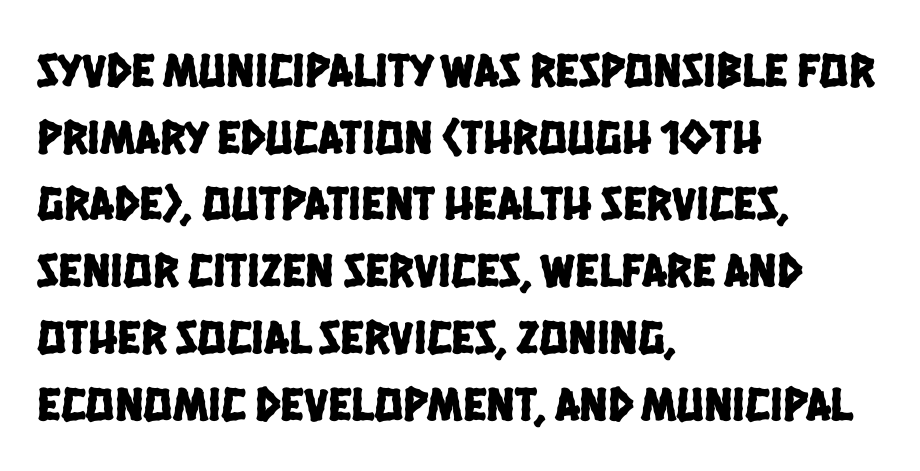
The letters carry no serifs — their stems end cleanly without finishing strokes. Compared with typical body copy, the letter spacing here is the same. These lines are rendered in a variable-pitch font. The passage is arranged the way most books set body copy — flush left.
